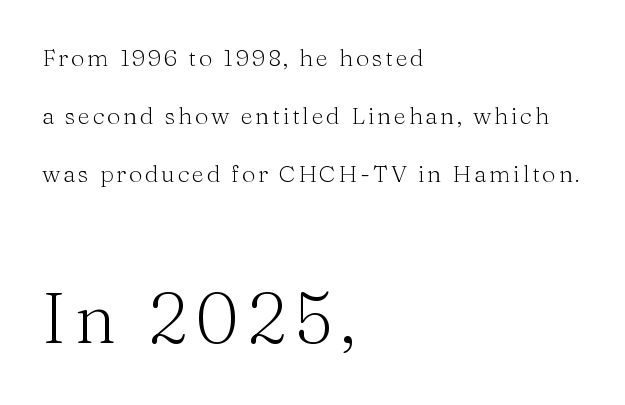
{"serif": "yes", "italic": "no", "bold": "no", "weight": "light", "width": "normal", "stroke_contrast": "medium", "x_height": "medium", "monospaced": "no", "underline": "no", "align": "left", "line_spacing": "loose", "line_spacing_ratio": 2.42, "larger_block": "second", "size_ratio": 2.96, "glyph_px": 71}
